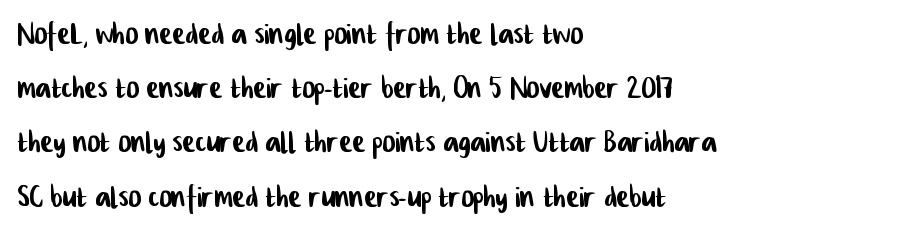
This sample has the flowing, uneven cadence of proportional lettering. Typeset ragged right — the left edge is the straight one. The glyphs in this specimen are sans serif. Letter spacing: default.
